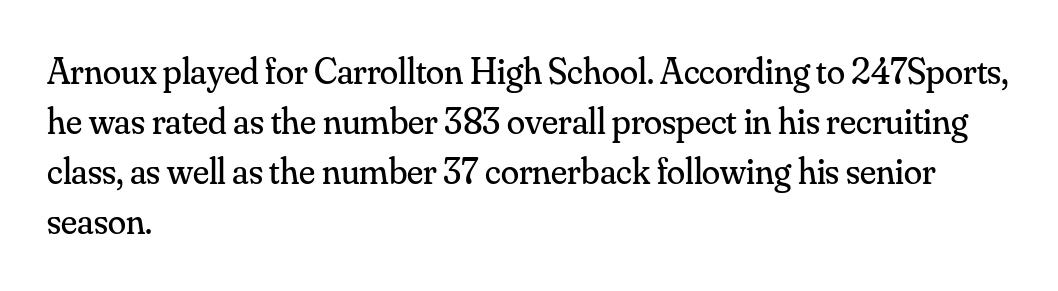
The image shows 37 px regular-weight serif type, upright; set left-aligned, normal line spacing (1.35x), normal letter spacing, not underlined; medium stroke contrast and a small x-height.
